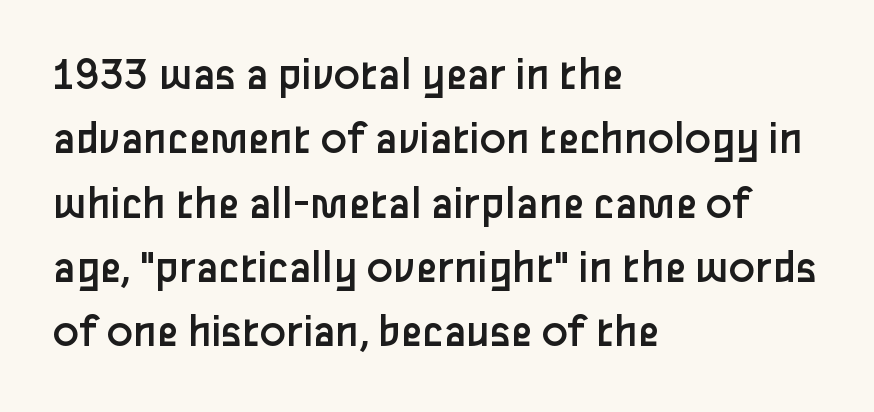
{"serif": "no", "italic": "no", "bold": "no", "weight": "regular", "width": "normal", "stroke_contrast": "low", "x_height": "medium", "monospaced": "no", "underline": "no", "align": "left", "line_spacing": "normal", "line_spacing_ratio": 1.34, "letter_spacing": "normal", "letter_spacing_em": 0.0, "glyph_px": 48}
